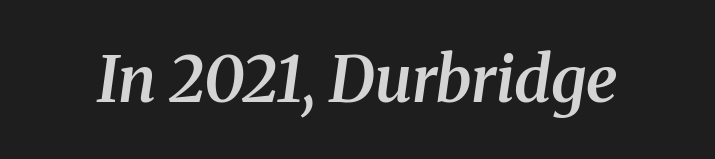
The image shows 64 px semibold serif type, italic (leaning right); set normal letter spacing, not underlined; medium stroke contrast and a medium x-height.
